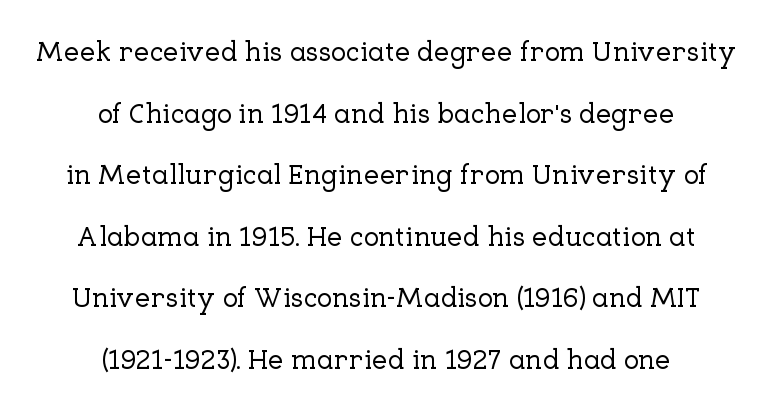
Successive baselines arrive slowly, with a big drop between each. The typography opts for an upright posture over an oblique one. The compositor balanced each line on the midline. A typesetter would call this proportional, since set widths differ per character. Only glyphs here, with clear space below each row.
